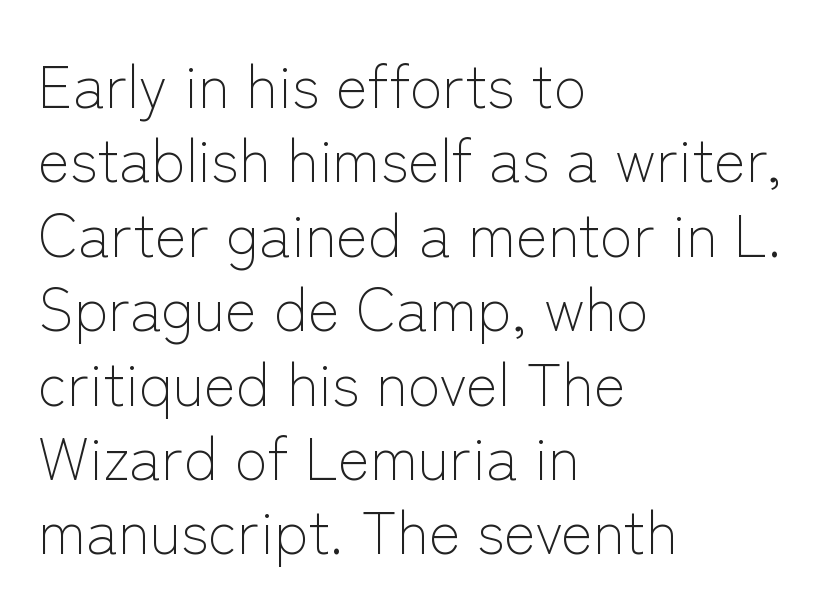
Q: Is the text bold? A: No.
Q: Is the text italic (slanted)? A: No, it is upright.
Q: Is the typeface a serif or a sans-serif typeface? A: Sans-serif.
Q: Is the text underlined? A: No.
Q: How is the paragraph aligned? A: Left-aligned.
Q: Is the spacing between letters normal or unusually wide? A: Normal.
Q: Width (condensed, normal, or wide)? A: Normal.
Q: Stroke contrast? A: Low.
Q: x-height? A: Medium.
Q: Monospaced? A: No.
